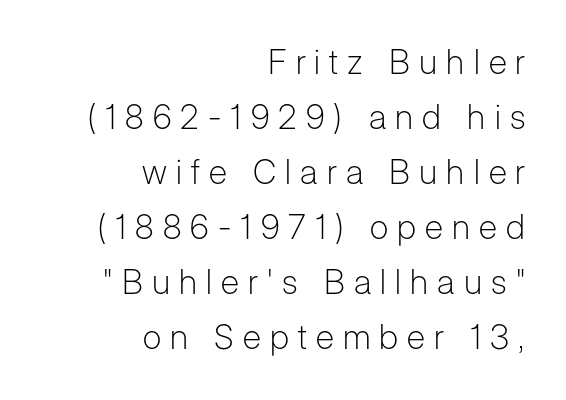
The image shows 34 px light sans-serif type, upright; set right-aligned, normal line spacing (1.62x), unusually wide letter spacing (+0.27 em), not underlined; low stroke contrast and a medium x-height.
